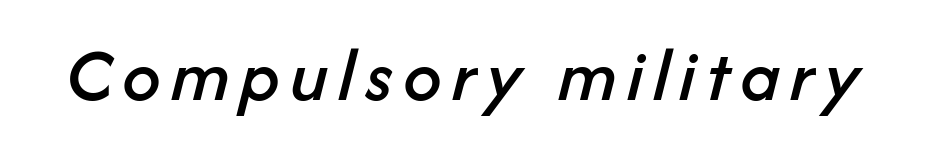
{"italic": "yes", "lean": "right", "slant_degrees": 14, "width": "normal", "stroke_contrast": "low", "x_height": "medium", "monospaced": "no", "underline": "no", "glyph_px": 77}
